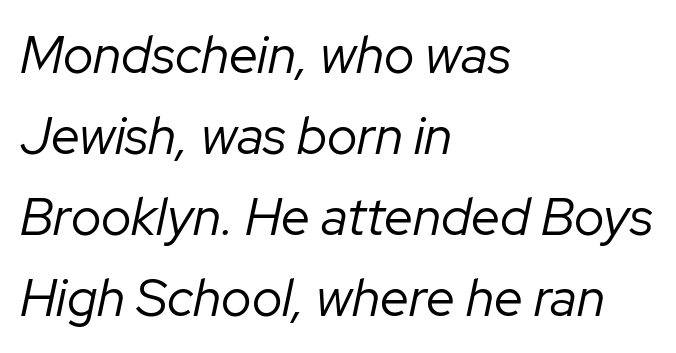
{"italic": "yes", "lean": "right", "slant_degrees": 12, "bold": "no", "weight": "regular", "width": "normal", "stroke_contrast": "low", "x_height": "medium", "monospaced": "no", "underline": "no", "align": "left", "line_spacing": "normal", "line_spacing_ratio": 1.56, "letter_spacing": "normal", "letter_spacing_em": 0.0, "glyph_px": 52}
